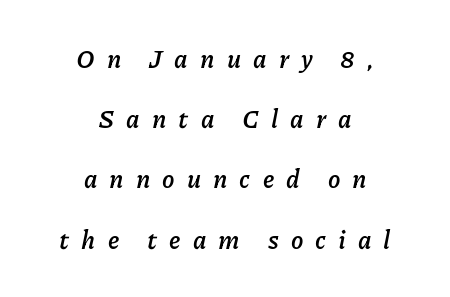
Reading down the block, each line starts at a different indent, mirrored at its end. Chunky letters — that's bold for sure. An italicized treatment has been applied to the whole sample. The glyphs are unaccompanied by any horizontal stroke below them.
